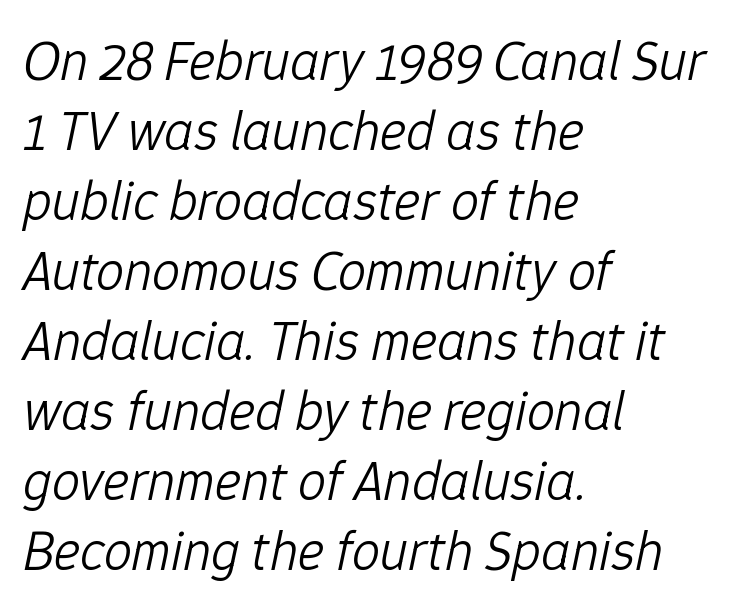
Q: Is the text bold? A: No.
Q: Is the text italic (slanted)? A: Yes, it leans right by about 12 degrees.
Q: Is the text underlined? A: No.
Q: How is the paragraph aligned? A: Left-aligned.
Q: Is the spacing between letters normal or unusually wide? A: Normal.
Q: Is the spacing between lines tight, normal or loose? A: Normal.
Q: Width (condensed, normal, or wide)? A: Normal.
Q: Stroke contrast? A: Low.
Q: x-height? A: Medium.
Q: Monospaced? A: No.
